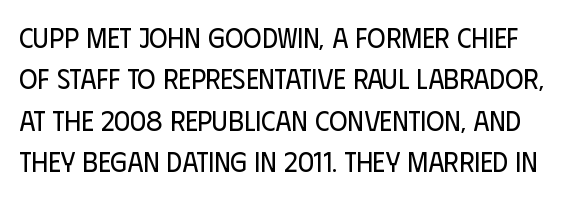
The image shows 28 px regular-weight, condensed sans-serif type, upright; set normal line spacing (1.48x), normal letter spacing, not underlined; low stroke contrast and a large x-height.
